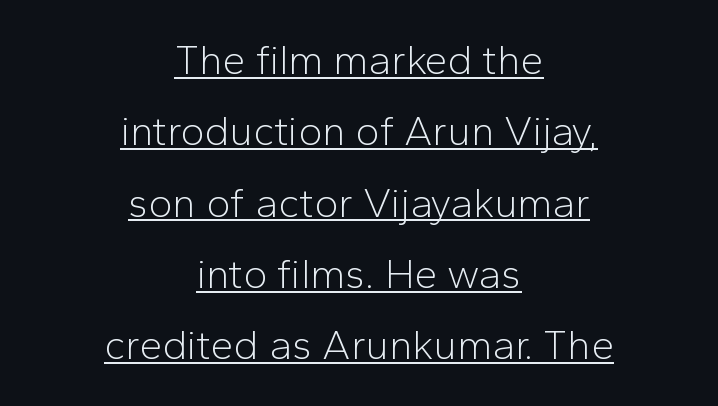
The image shows 41 px light sans-serif type, upright; set centered, line spacing 1.74x, normal letter spacing, underlined; low stroke contrast and a medium x-height.
